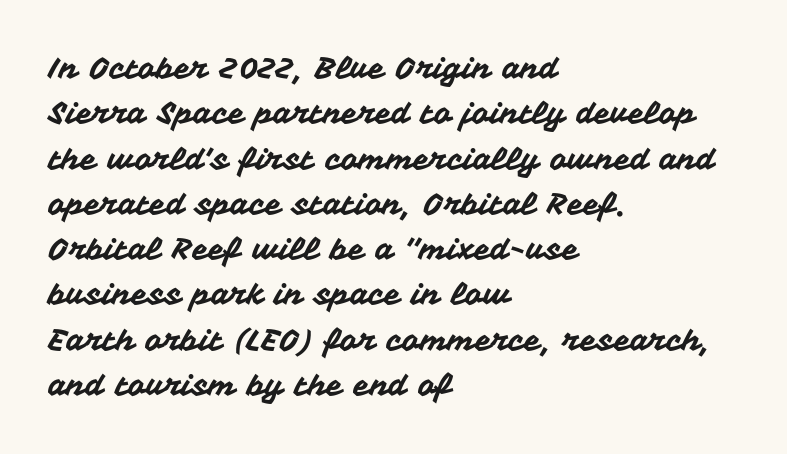
{"serif": "no", "width": "normal", "stroke_contrast": "medium", "x_height": "medium", "monospaced": "no", "underline": "no", "align": "left", "line_spacing": "normal", "line_spacing_ratio": 1.51, "letter_spacing": "normal", "letter_spacing_em": 0.0, "glyph_px": 30}
